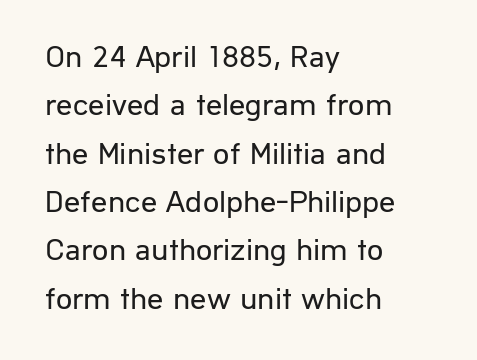
The image shows 32 px regular-weight sans-serif type, upright; set left-aligned, normal line spacing (1.51x), normal letter spacing, not underlined; low stroke contrast and a medium x-height.
